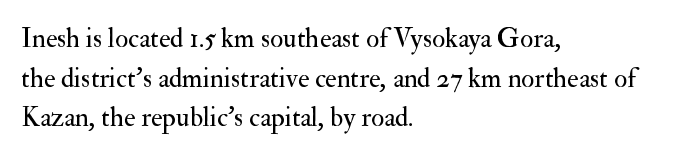
Q: Is the text bold? A: No.
Q: Is the text italic (slanted)? A: No, it is upright.
Q: Is the text underlined? A: No.
Q: How is the paragraph aligned? A: Left-aligned.
Q: Is the spacing between letters normal or unusually wide? A: Normal.
Q: Is the spacing between lines tight, normal or loose? A: Normal.
